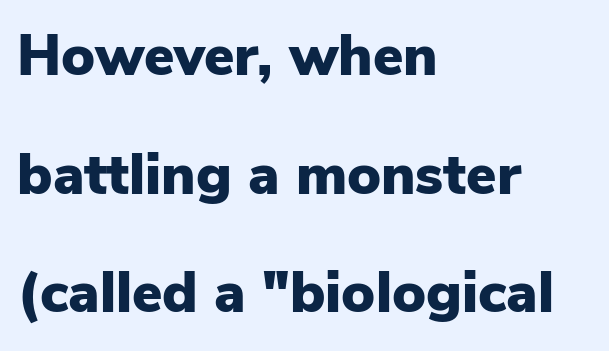
Q: Is the text bold? A: Yes.
Q: Is the text italic (slanted)? A: No, it is upright.
Q: Is the typeface a serif or a sans-serif typeface? A: Sans-serif.
Q: Is the text underlined? A: No.
Q: How is the paragraph aligned? A: Left-aligned.
Q: Is the spacing between letters normal or unusually wide? A: Normal.
Q: Is the spacing between lines tight, normal or loose? A: Loose.
Q: Width (condensed, normal, or wide)? A: Normal.
Q: Stroke contrast? A: Low.
Q: x-height? A: Medium.
Q: Monospaced? A: No.
